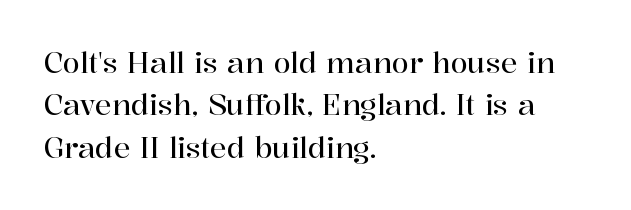
The image shows 28 px serif type, upright; set left-aligned, normal line spacing (1.51x), normal letter spacing, not underlined; high stroke contrast and a medium x-height.
